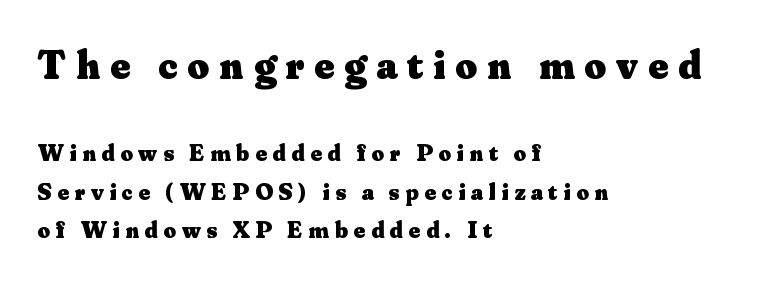
The passage shown is typed in a proportional face where columns would drift. The letterforms stand isolated, each surrounded by extra space. The foot of each line stays bare and open. Short and long lines alike share a common starting point at left. A normal amount of white space separates one row of letters from the next. The letters stand upright; this is a roman face.
